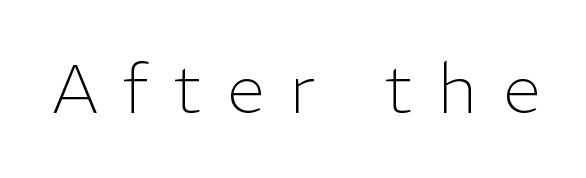
Q: Is the text bold? A: No.
Q: Is the text italic (slanted)? A: No, it is upright.
Q: Is the typeface a serif or a sans-serif typeface? A: Sans-serif.
Q: Is the text underlined? A: No.
Q: Is the spacing between letters normal or unusually wide? A: Unusually wide.
Q: Width (condensed, normal, or wide)? A: Normal.
Q: Stroke contrast? A: Low.
Q: x-height? A: Medium.
Q: Monospaced? A: No.
